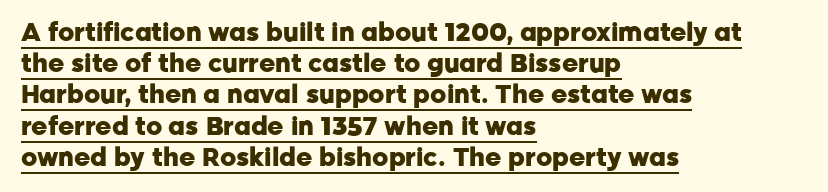
The image shows 25 px bold type, upright; set left-aligned, normal line spacing (1.25x), normal letter spacing, underlined.
